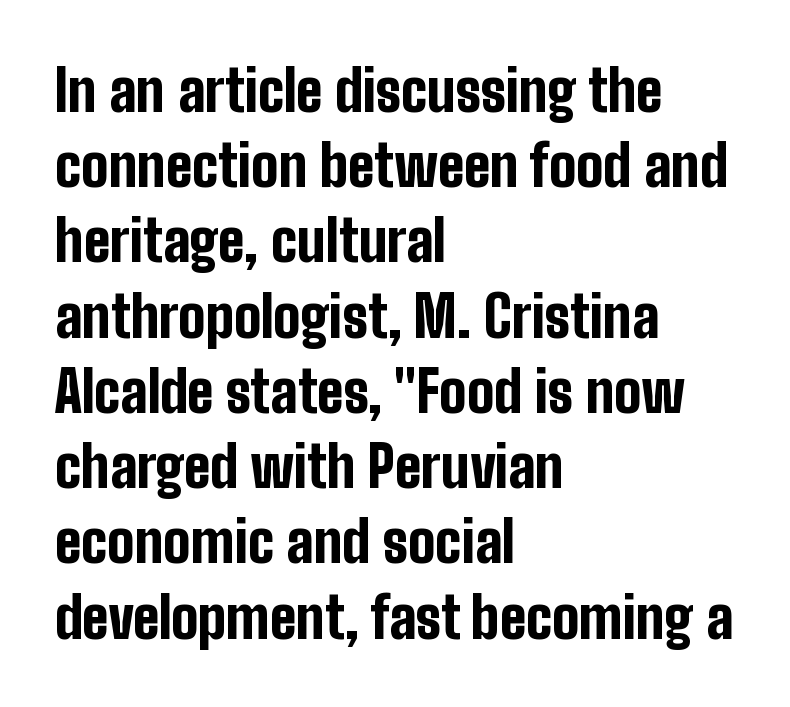
Does the lettering tilt? It doesn't — this is upright. Bold? Absolutely — the strokes are thick and heavy. Letterform terminals end flat and unadorned throughout the passage. These lines keep a tight, regular rhythm from letter to letter. Looks like regular typesetting: each glyph gets only the width it needs.
